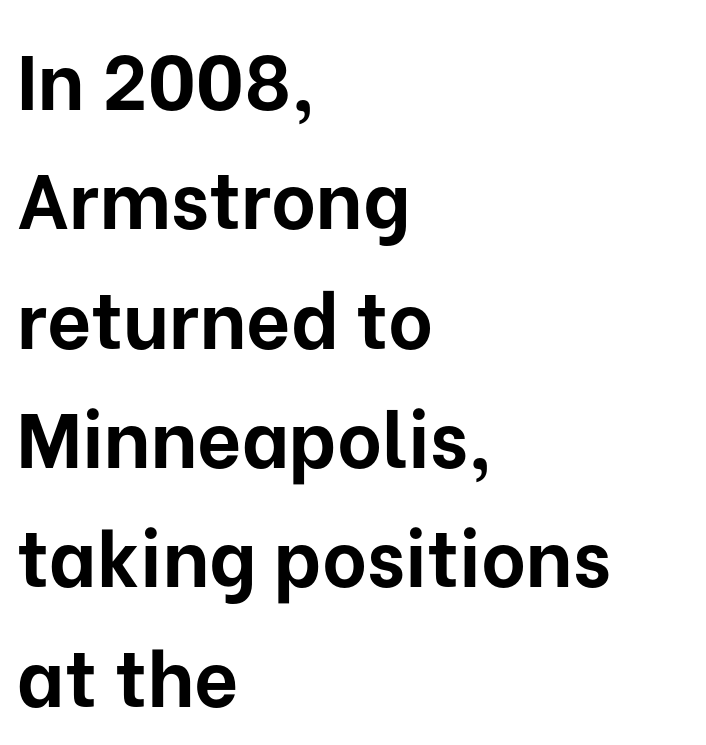
{"serif": "no", "italic": "no", "bold": "yes", "weight": "bold", "width": "normal", "stroke_contrast": "low", "x_height": "medium", "monospaced": "no", "underline": "no", "align": "left", "line_spacing": "normal", "line_spacing_ratio": 1.55, "letter_spacing": "normal", "letter_spacing_em": 0.0, "glyph_px": 77}
